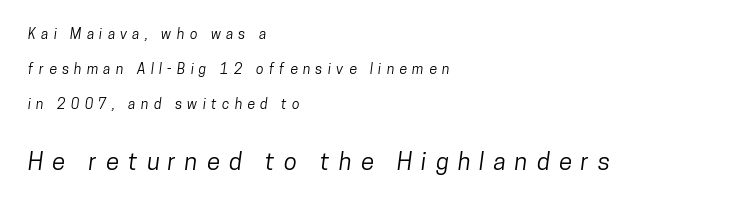
{"underline": "no", "align": "left", "line_spacing": "loose", "line_spacing_ratio": 2.49, "letter_spacing": "wide", "letter_spacing_em": 0.38, "larger_block": "second", "size_ratio": 1.71, "glyph_px": 24}
